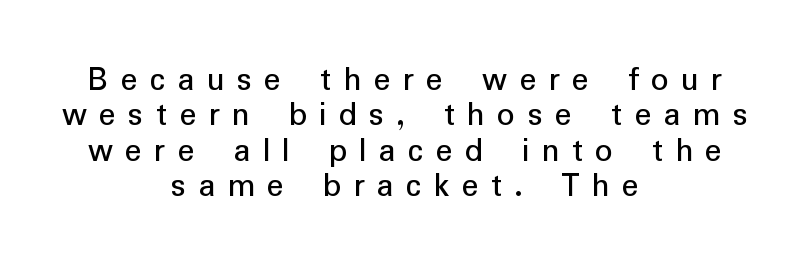
Bare-footed words on every line. Observe the wide spacing: letters keep a clear distance from each other. Very little white space separates one row of letters from the next. Stem width sits at or under what a default text font uses.
